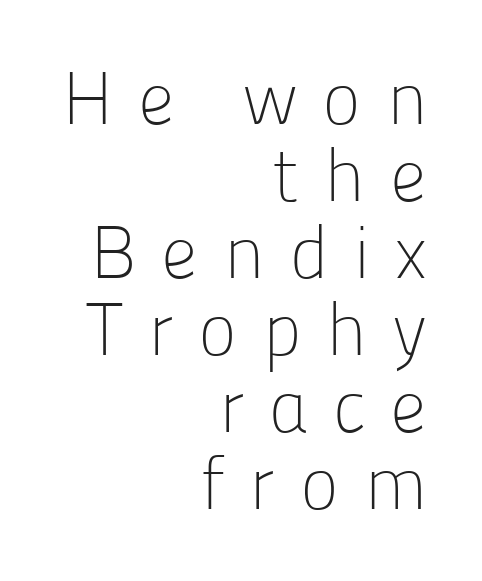
The image shows 74 px light sans-serif type, upright; set right-aligned, tight line spacing (1.04x), unusually wide letter spacing (+0.33 em), not underlined; low stroke contrast and a medium x-height.
